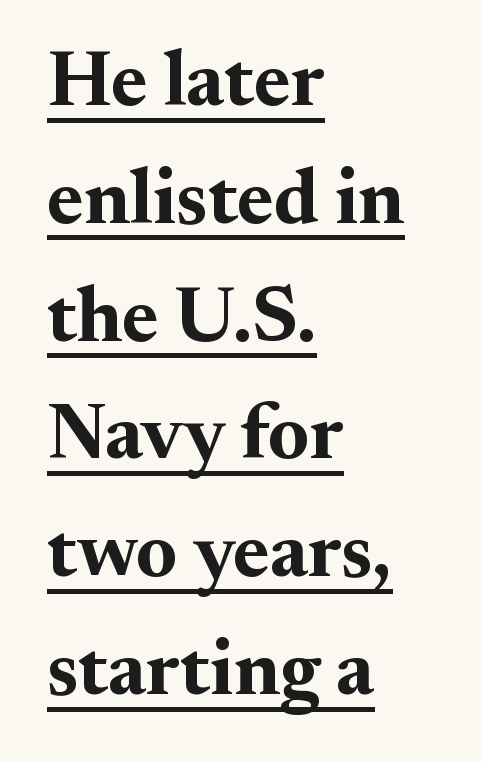
The image shows 78 px bold serif type, upright; set left-aligned, normal line spacing (1.51x), normal letter spacing, underlined; medium stroke contrast and a small x-height.
